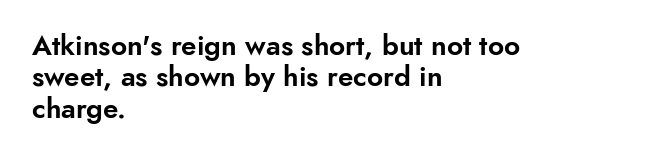
{"serif": "no", "italic": "no", "width": "normal", "stroke_contrast": "low", "x_height": "small", "monospaced": "no", "underline": "no", "align": "left", "line_spacing": "tight", "line_spacing_ratio": 1.12, "letter_spacing": "normal", "letter_spacing_em": 0.0, "glyph_px": 28}
